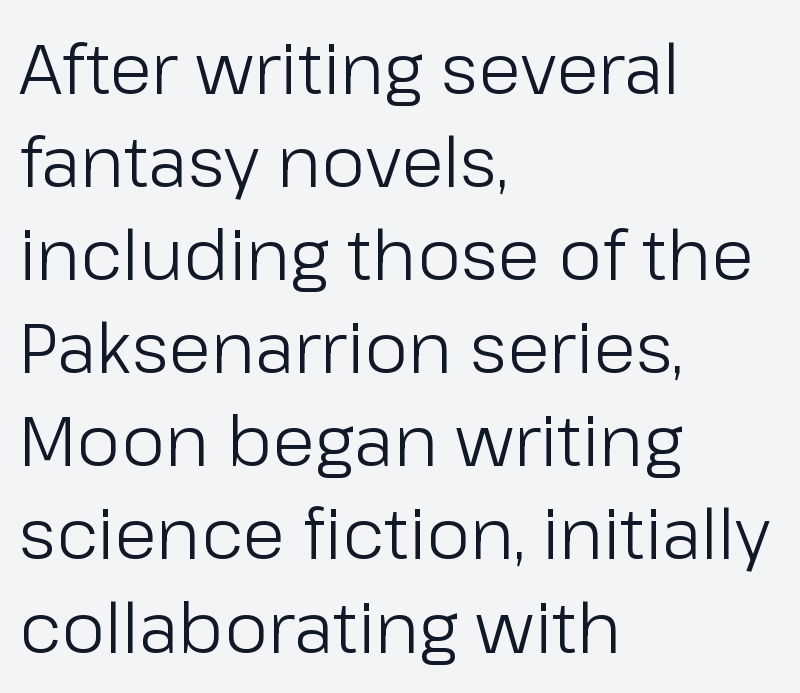
The setting favours the left margin, as ordinary paragraphs usually do. On a weight scale, this lands at 450 or below. Honestly, there is no underline to notice here at all. Each letter keeps its own natural width here, so spacing adapts to shape. The lettering holds an erect, upright posture throughout. Notice how descenders clear the ascenders below comfortably — that's standard leading.
